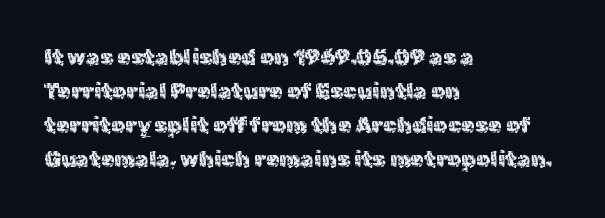
{"italic": "no", "bold": "no", "underline": "no", "align": "left", "line_spacing": "normal", "line_spacing_ratio": 1.55, "letter_spacing": "normal", "letter_spacing_em": 0.0, "glyph_px": 22}
